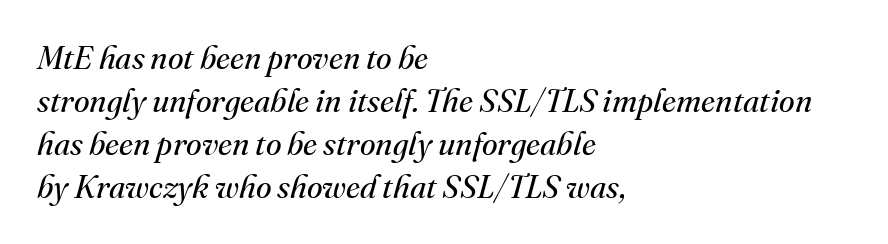
Q: Is the text bold? A: No.
Q: Is the text italic (slanted)? A: Yes, it leans right by about 16 degrees.
Q: Is the typeface a serif or a sans-serif typeface? A: Serif.
Q: Is the text underlined? A: No.
Q: How is the paragraph aligned? A: Left-aligned.
Q: Is the spacing between letters normal or unusually wide? A: Normal.
Q: Is the spacing between lines tight, normal or loose? A: Normal.
Q: Width (condensed, normal, or wide)? A: Normal.
Q: Stroke contrast? A: Medium.
Q: x-height? A: Small.
Q: Monospaced? A: No.
